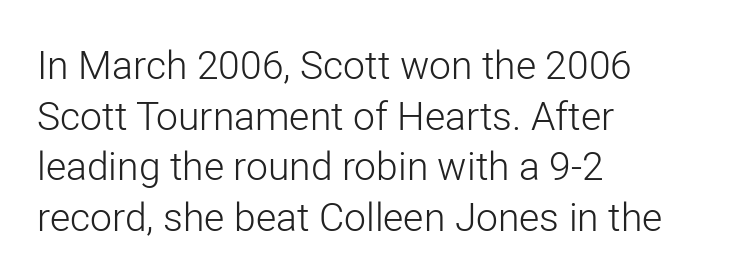
Q: Is the text bold? A: No.
Q: Is the text italic (slanted)? A: No, it is upright.
Q: Is the typeface a serif or a sans-serif typeface? A: Sans-serif.
Q: Is the text underlined? A: No.
Q: How is the paragraph aligned? A: Left-aligned.
Q: Is the spacing between letters normal or unusually wide? A: Normal.
Q: Is the spacing between lines tight, normal or loose? A: Normal.
Q: Width (condensed, normal, or wide)? A: Normal.
Q: Stroke contrast? A: Low.
Q: x-height? A: Medium.
Q: Monospaced? A: No.
